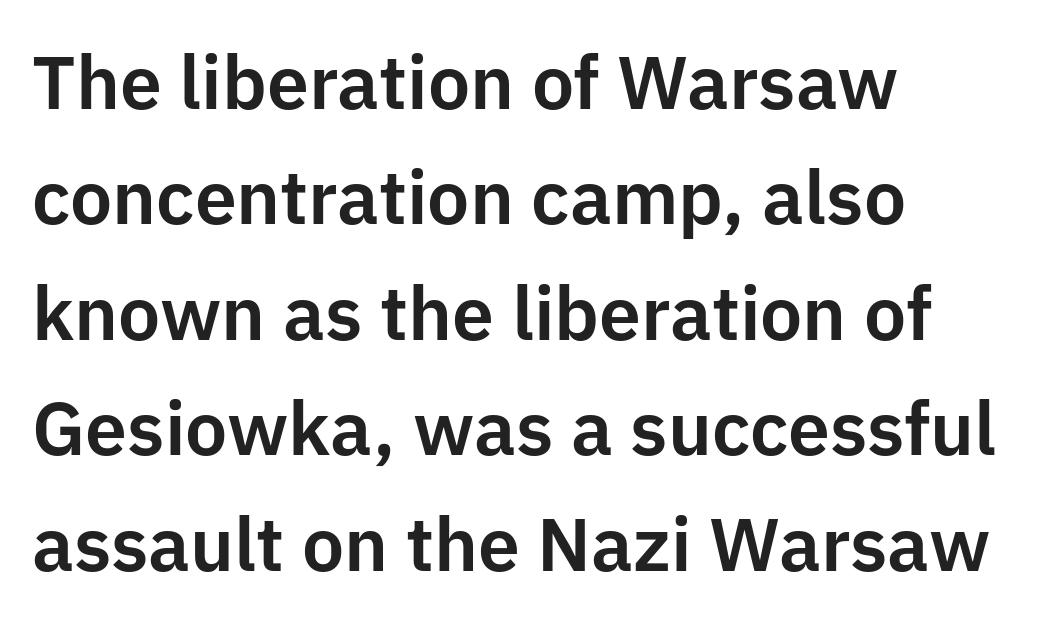
Q: Is the text italic (slanted)? A: No, it is upright.
Q: Is the typeface a serif or a sans-serif typeface? A: Sans-serif.
Q: Is the text underlined? A: No.
Q: How is the paragraph aligned? A: Left-aligned.
Q: Is the spacing between letters normal or unusually wide? A: Normal.
Q: Is the spacing between lines tight, normal or loose? A: Normal.
Q: Width (condensed, normal, or wide)? A: Normal.
Q: Stroke contrast? A: Low.
Q: x-height? A: Medium.
Q: Monospaced? A: No.
